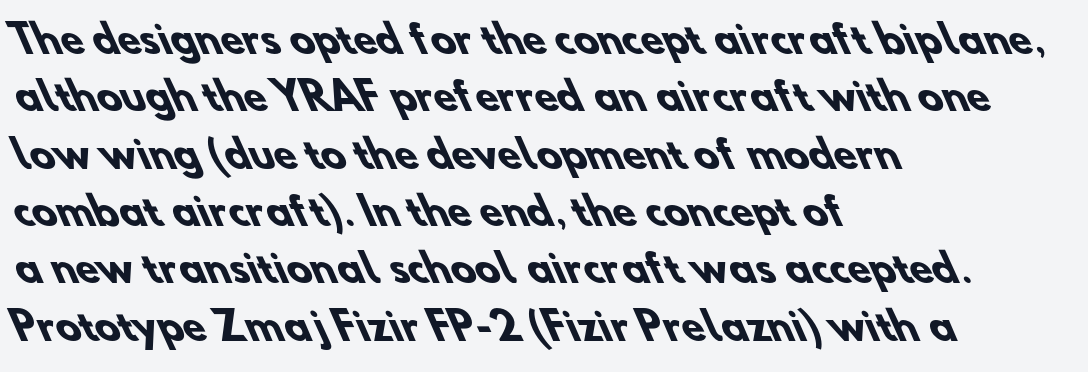
The image shows 37 px heavy sans-serif type; set left-aligned, normal line spacing (1.55x), normal letter spacing, not underlined; low stroke contrast and a small x-height.
